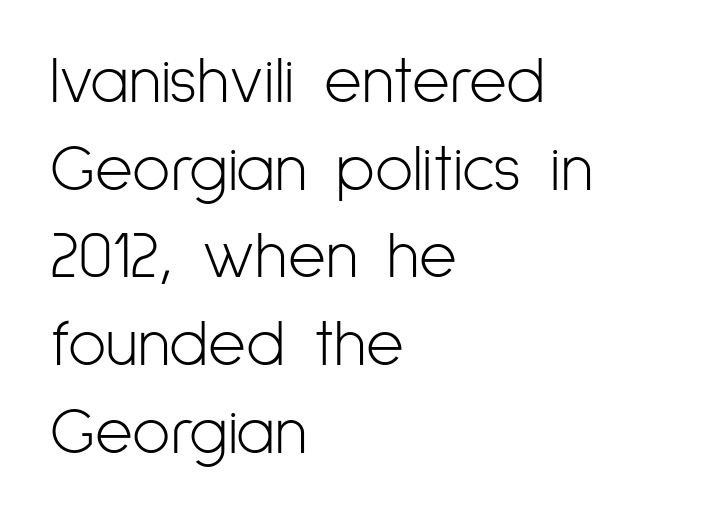
{"serif": "no", "italic": "no", "bold": "no", "weight": "light", "width": "condensed", "stroke_contrast": "low", "x_height": "medium", "monospaced": "no", "underline": "no", "align": "left", "line_spacing": "normal", "line_spacing_ratio": 1.35, "letter_spacing": "normal", "letter_spacing_em": 0.0, "glyph_px": 65}
